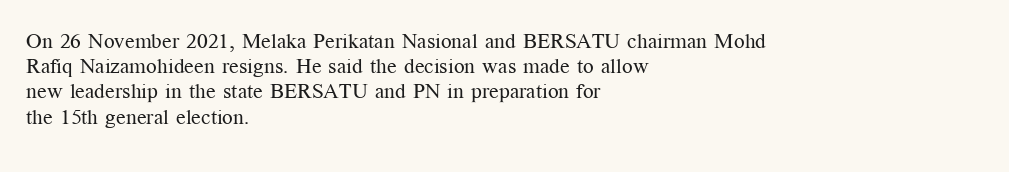
{"italic": "no", "bold": "no", "underline": "no", "align": "left", "line_spacing_ratio": 1.2, "letter_spacing": "normal", "letter_spacing_em": 0.0, "glyph_px": 21}
